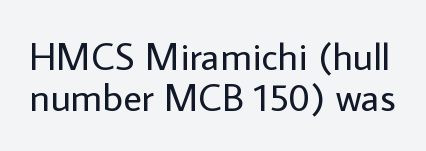
Q: Is the text bold? A: No.
Q: Is the text italic (slanted)? A: No, it is upright.
Q: Is the typeface a serif or a sans-serif typeface? A: Sans-serif.
Q: Is the text underlined? A: No.
Q: Is the spacing between letters normal or unusually wide? A: Normal.
Q: Is the spacing between lines tight, normal or loose? A: Tight.
Q: Width (condensed, normal, or wide)? A: Normal.
Q: Stroke contrast? A: Low.
Q: x-height? A: Medium.
Q: Monospaced? A: No.
